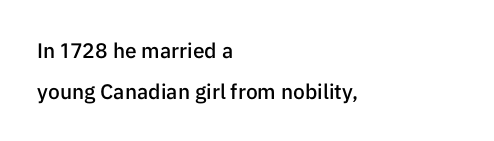
Q: Is the text bold? A: Semi-bold.
Q: Is the text italic (slanted)? A: No, it is upright.
Q: Is the text underlined? A: No.
Q: How is the paragraph aligned? A: Left-aligned.
Q: Is the spacing between letters normal or unusually wide? A: Normal.
Q: Is the spacing between lines tight, normal or loose? A: Loose.
